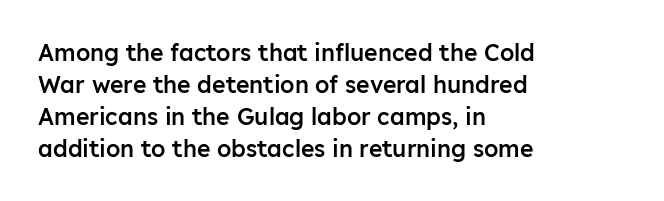
The image shows 23 px text type, upright; set left-aligned, normal line spacing (1.39x), normal letter spacing, not underlined.
